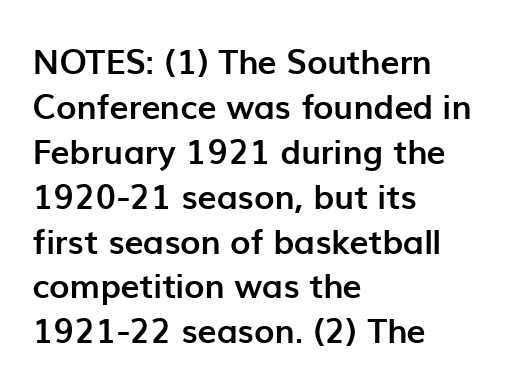
Q: Is the text bold? A: Yes.
Q: Is the text italic (slanted)? A: No, it is upright.
Q: Is the typeface a serif or a sans-serif typeface? A: Sans-serif.
Q: Is the text underlined? A: No.
Q: How is the paragraph aligned? A: Left-aligned.
Q: Is the spacing between letters normal or unusually wide? A: Normal.
Q: Is the spacing between lines tight, normal or loose? A: Normal.
Q: Width (condensed, normal, or wide)? A: Normal.
Q: Stroke contrast? A: Low.
Q: x-height? A: Medium.
Q: Monospaced? A: No.
